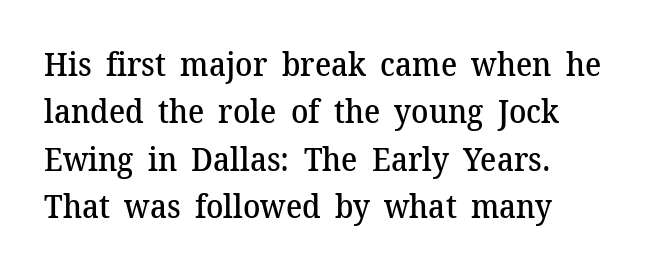
The image shows 32 px semibold serif type, upright; set left-aligned, normal line spacing (1.48x), normal letter spacing, not underlined; medium stroke contrast and a medium x-height.
